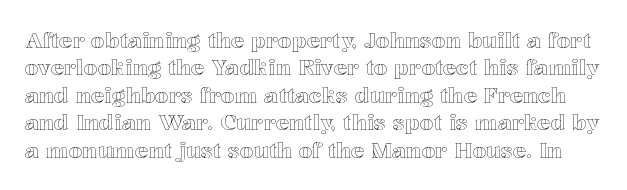
The line texture is even and compact thanks to regular tracking. This block has exactly the height ordinary leading produces. Italic? Not at all — the glyphs are vertical. Underlining? Definitely not there.
